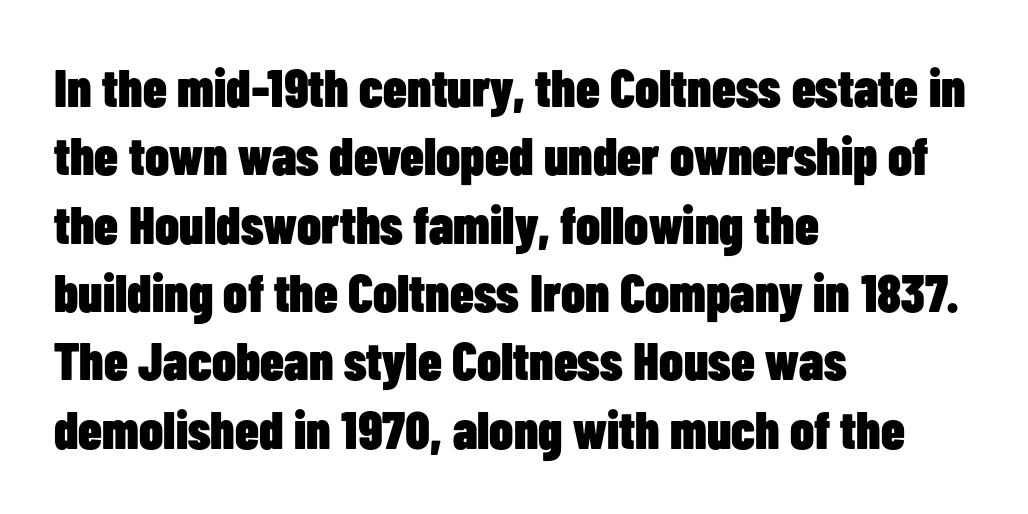
Q: Is the text bold? A: Yes.
Q: Is the text italic (slanted)? A: No, it is upright.
Q: Is the typeface a serif or a sans-serif typeface? A: Sans-serif.
Q: Is the text underlined? A: No.
Q: How is the paragraph aligned? A: Left-aligned.
Q: Is the spacing between letters normal or unusually wide? A: Normal.
Q: Is the spacing between lines tight, normal or loose? A: Normal.
Q: Width (condensed, normal, or wide)? A: Condensed.
Q: Stroke contrast? A: Low.
Q: x-height? A: Medium.
Q: Monospaced? A: No.
